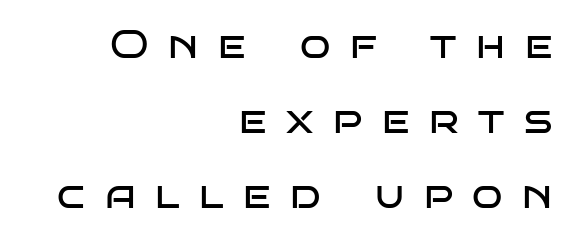
The characters are drawn with everyday or finer stroke widths. Nothing sits at the stroke ends, so this counts as sans-serif. Just letters on the line, the space beneath them empty. Right-aligned paragraph, ragged on the left.
